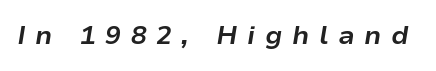
The image shows 26 px bold type, italic (leaning right); set unusually wide letter spacing (+0.37 em), not underlined.
